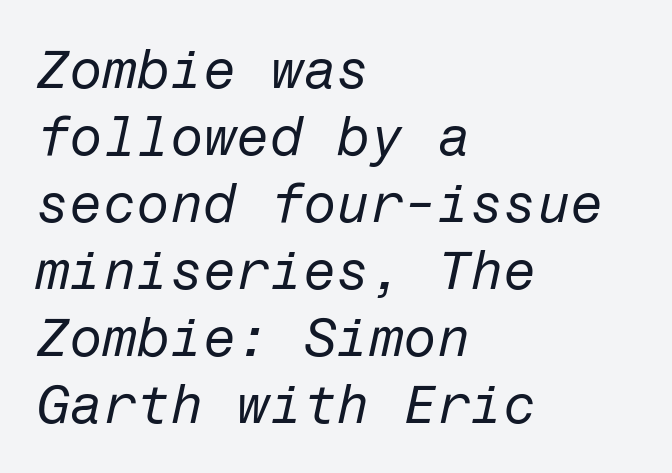
{"italic": "yes", "lean": "right", "slant_degrees": 12, "bold": "no", "weight": "regular", "width": "normal", "stroke_contrast": "low", "x_height": "medium", "underline": "no", "align": "left", "line_spacing_ratio": 1.24, "letter_spacing": "normal", "letter_spacing_em": 0.0, "glyph_px": 54}
